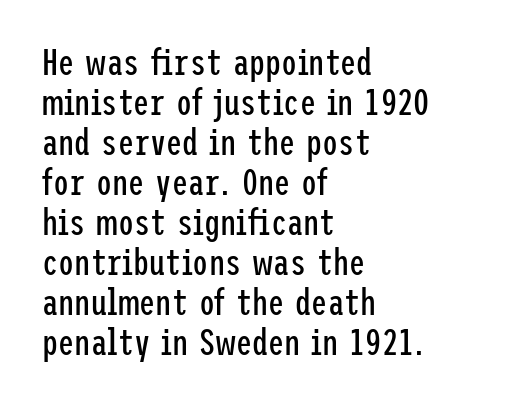
The image shows 36 px regular-weight, condensed sans-serif type, upright; set left-aligned, tight line spacing (1.11x), normal letter spacing, not underlined; low stroke contrast and a medium x-height.
